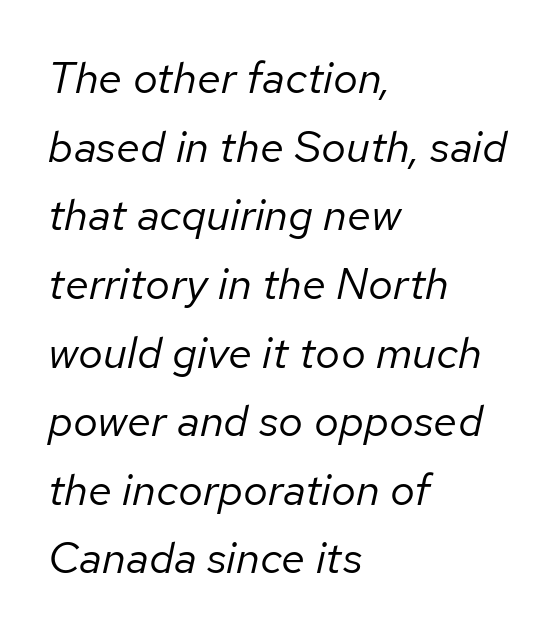
The image shows 44 px regular-weight type, italic (leaning right); set left-aligned, normal line spacing (1.56x), normal letter spacing, not underlined; low stroke contrast and a medium x-height.
